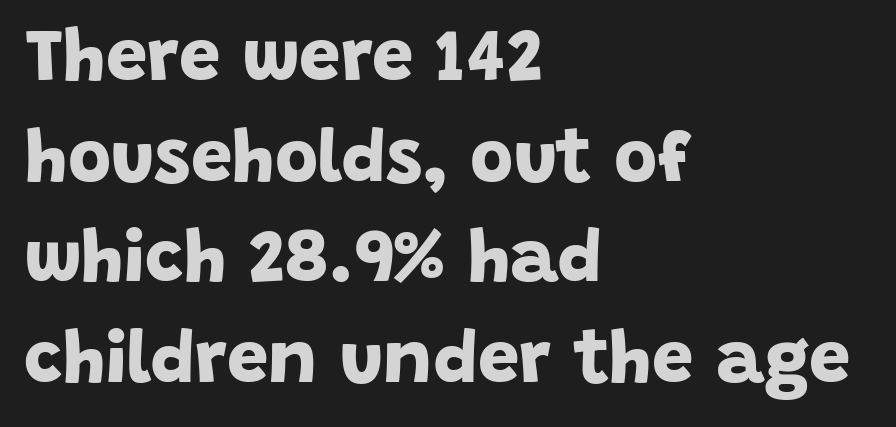
{"serif": "no", "bold": "yes", "weight": "bold", "width": "normal", "stroke_contrast": "low", "x_height": "large", "monospaced": "no", "underline": "no", "align": "left", "line_spacing": "normal", "line_spacing_ratio": 1.36, "letter_spacing": "normal", "letter_spacing_em": 0.0, "glyph_px": 74}
